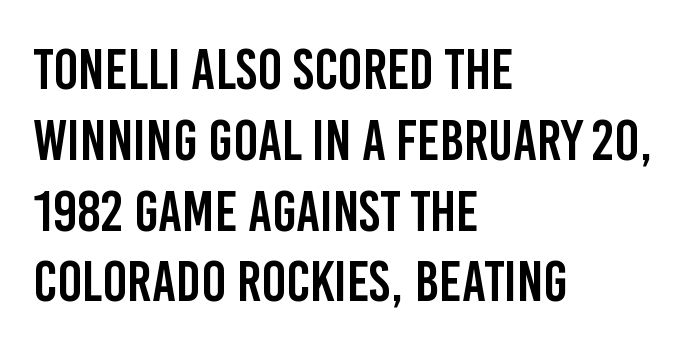
Proportional: the letters do not fall into vertical columns. The paragraph has a hard left edge and a soft right edge. Words float on clear page, feet unadorned. To sum up the face: it is a sans, with no serifs.
